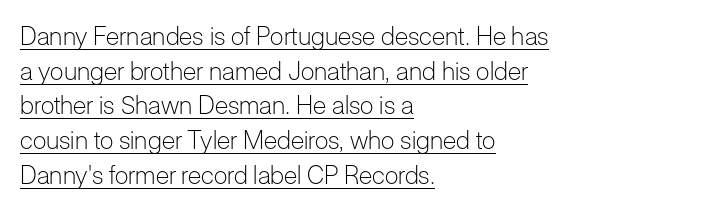
Q: Is the text bold? A: No.
Q: Is the text italic (slanted)? A: No, it is upright.
Q: Is the text underlined? A: Yes.
Q: How is the paragraph aligned? A: Left-aligned.
Q: Is the spacing between letters normal or unusually wide? A: Normal.
Q: Is the spacing between lines tight, normal or loose? A: Normal.
